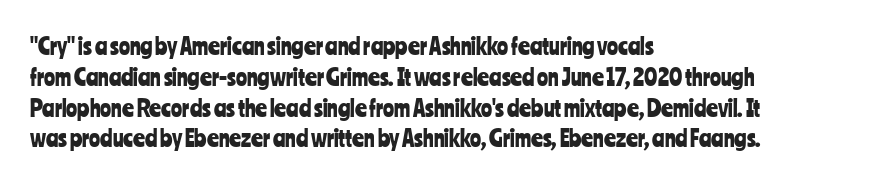
The image shows 23 px text type, upright; set left-aligned, normal line spacing (1.34x), normal letter spacing, not underlined.
